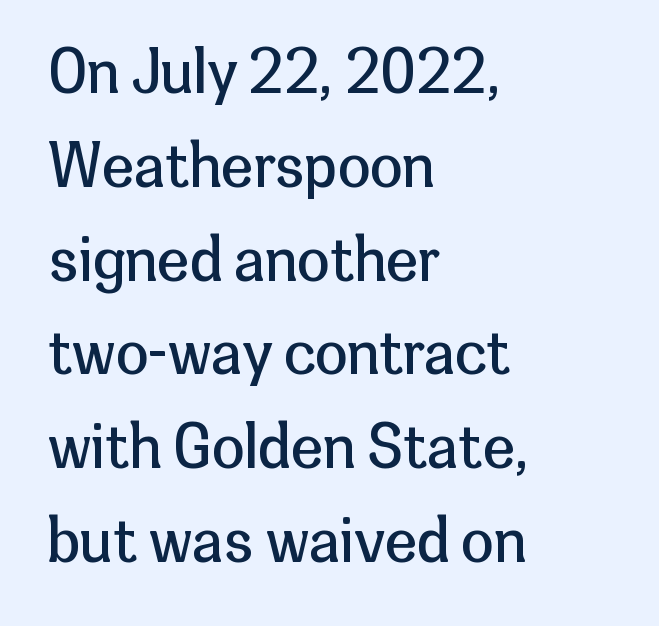
The image shows 59 px regular-weight sans-serif type, upright; set left-aligned, normal line spacing (1.59x), normal letter spacing, not underlined; low stroke contrast and a medium x-height.
